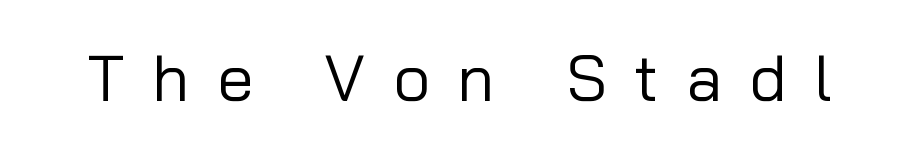
{"serif": "no", "italic": "no", "bold": "no", "weight": "regular", "width": "normal", "stroke_contrast": "low", "x_height": "medium", "monospaced": "no", "underline": "no", "letter_spacing": "wide", "letter_spacing_em": 0.42, "glyph_px": 65}
